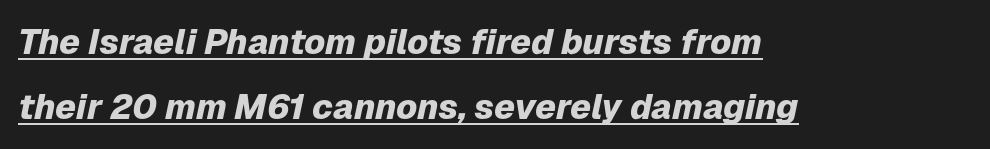
The image shows 35 px heavy type, italic (leaning right); set left-aligned, line spacing 1.86x, normal letter spacing, underlined; low stroke contrast and a medium x-height.
